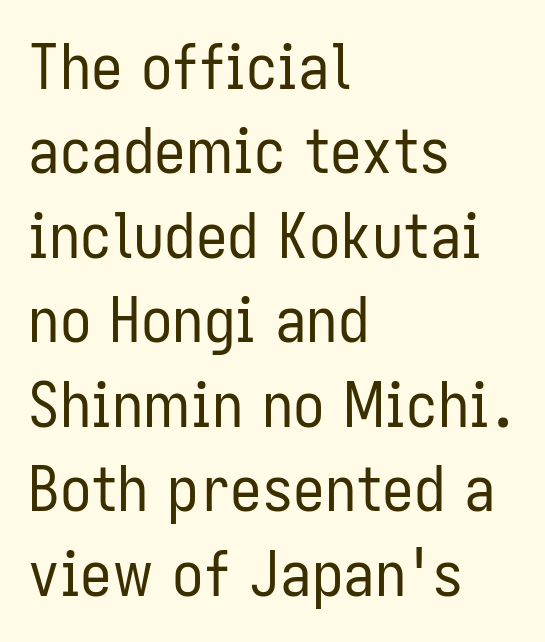
Q: Is the text bold? A: No.
Q: Is the text italic (slanted)? A: No, it is upright.
Q: Is the typeface a serif or a sans-serif typeface? A: Sans-serif.
Q: Is the text underlined? A: No.
Q: How is the paragraph aligned? A: Left-aligned.
Q: Is the spacing between letters normal or unusually wide? A: Normal.
Q: Is the spacing between lines tight, normal or loose? A: Normal.
Q: Width (condensed, normal, or wide)? A: Condensed.
Q: Stroke contrast? A: Low.
Q: x-height? A: Medium.
Q: Monospaced? A: No.
